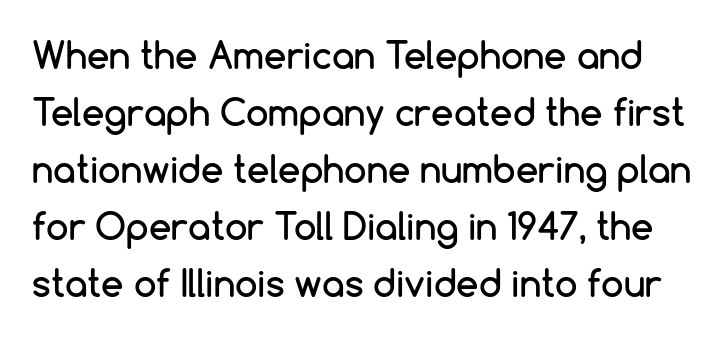
Q: Is the text italic (slanted)? A: No, it is upright.
Q: Is the typeface a serif or a sans-serif typeface? A: Sans-serif.
Q: Is the text underlined? A: No.
Q: Is the spacing between letters normal or unusually wide? A: Normal.
Q: Is the spacing between lines tight, normal or loose? A: Normal.
Q: Width (condensed, normal, or wide)? A: Normal.
Q: Stroke contrast? A: Low.
Q: x-height? A: Medium.
Q: Monospaced? A: No.
